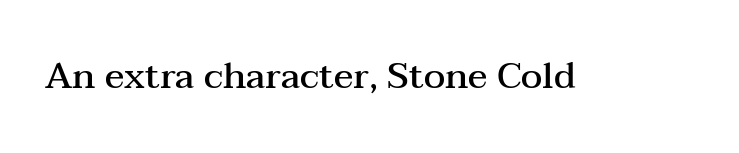
Q: Is the text bold? A: Semi-bold.
Q: Is the text italic (slanted)? A: No, it is upright.
Q: Is the typeface a serif or a sans-serif typeface? A: Serif.
Q: Is the text underlined? A: No.
Q: Is the spacing between letters normal or unusually wide? A: Normal.
Q: Width (condensed, normal, or wide)? A: Wide.
Q: Stroke contrast? A: Medium.
Q: x-height? A: Medium.
Q: Monospaced? A: No.
